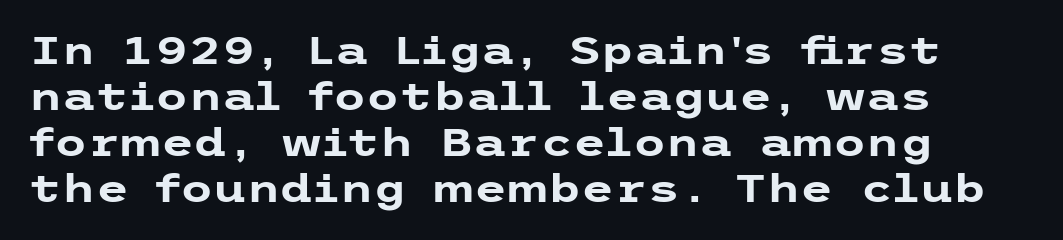
{"serif": "no", "italic": "no", "bold": "yes", "weight": "heavy", "width": "wide", "stroke_contrast": "low", "x_height": "medium", "underline": "no", "align": "left", "line_spacing_ratio": 1.21, "letter_spacing": "normal", "letter_spacing_em": 0.0, "glyph_px": 38}
